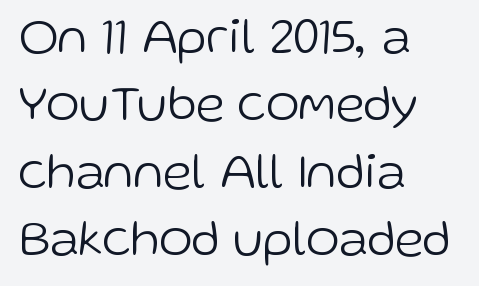
The rendering uses natural spacing where letterforms have individual widths. Decoration check: the copy has no underline. Every stem runs plumb, perpendicular to the baseline. In terms of letterspacing, this is plain default setting. Regarding serifs, this sample does without them. Honestly, the row spacing looks completely unremarkable.
